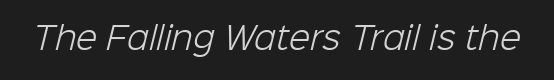
Q: Is the text bold? A: No.
Q: Is the typeface a serif or a sans-serif typeface? A: Sans-serif.
Q: Is the text underlined? A: No.
Q: Is the spacing between letters normal or unusually wide? A: Normal.
Q: Width (condensed, normal, or wide)? A: Normal.
Q: Stroke contrast? A: Low.
Q: x-height? A: Medium.
Q: Monospaced? A: No.
